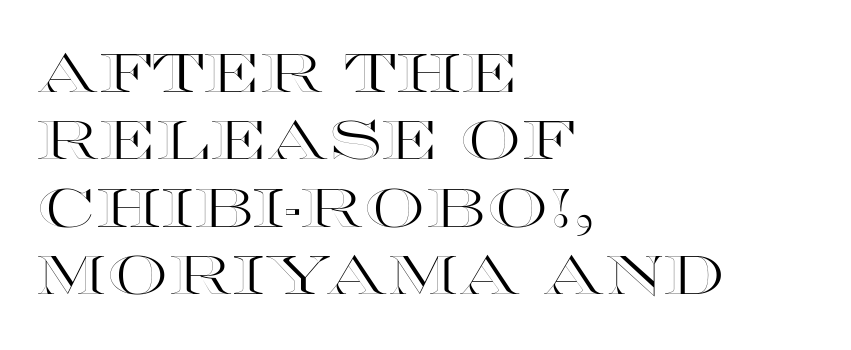
Q: Is the text italic (slanted)? A: No, it is upright.
Q: Is the text underlined? A: No.
Q: How is the paragraph aligned? A: Left-aligned.
Q: Is the spacing between letters normal or unusually wide? A: Normal.
Q: Is the spacing between lines tight, normal or loose? A: Normal.
Q: Width (condensed, normal, or wide)? A: Wide.
Q: x-height? A: Large.
Q: Monospaced? A: No.
